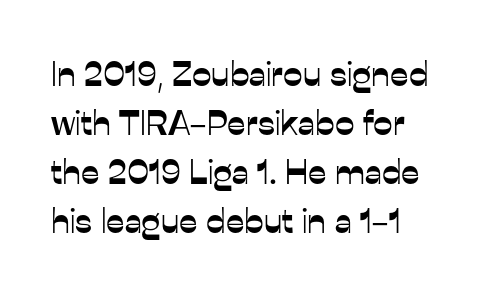
Nope, not italic — everything's standing straight. In terms of leading, this rendering sits right in the middle. Lines of text with bare space underneath. Each letter's strokes conclude bluntly, with no projecting serifs. Casual observation: everything's shoved over to the left. Character widths vary here, with narrow letters taking less room than wide ones.
